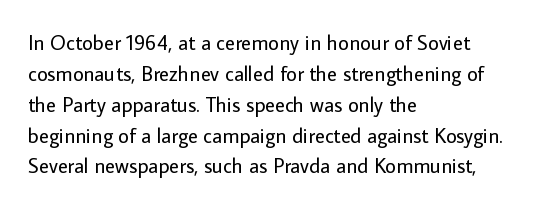
If you drew a line through each stem, it would be perfectly vertical. Leftover space on each line is placed entirely after the last word. The vertical gap from one line to the next is medium. The specimen omits any rule beneath the text block's lines.
